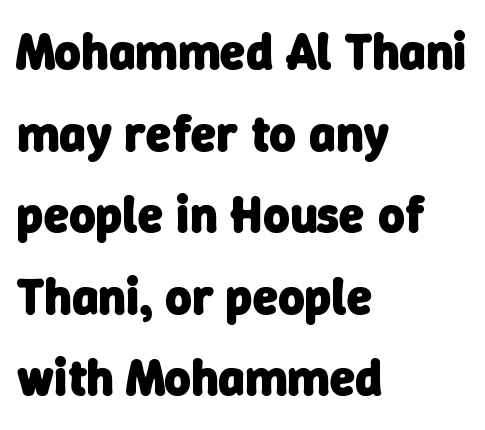
The lines in this sample share a left origin and differ only in where they stop. Examine the stroke ends and you'll find no serifs. The rendering uses natural spacing where letterforms have individual widths. The block of text has a typical density, with ordinary space between rows.
